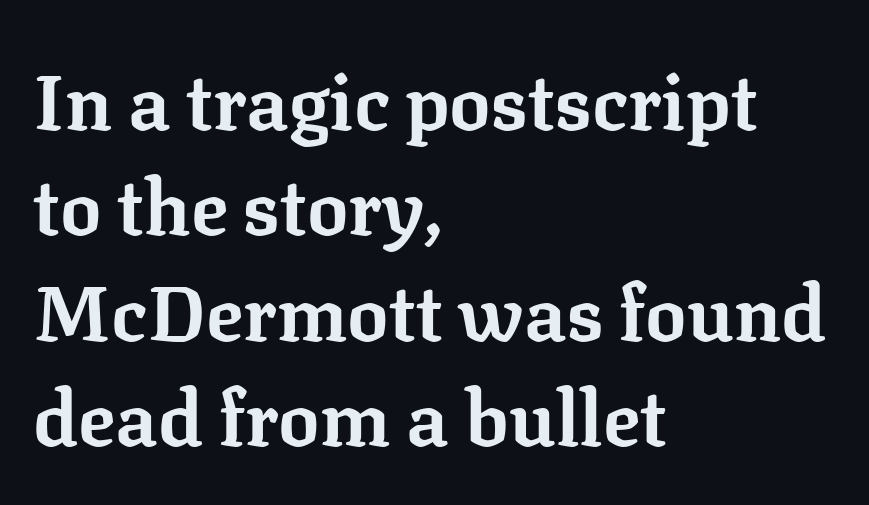
{"serif": "yes", "italic": "no", "bold": "yes", "weight": "bold", "width": "normal", "stroke_contrast": "low", "x_height": "medium", "monospaced": "no", "underline": "no", "align": "left", "line_spacing": "normal", "line_spacing_ratio": 1.37, "letter_spacing": "normal", "letter_spacing_em": 0.0, "glyph_px": 77}
